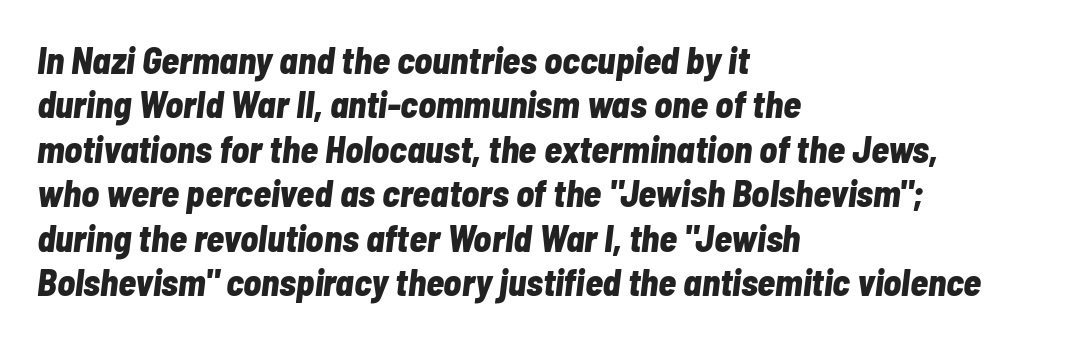
{"italic": "yes", "lean": "right", "slant_degrees": 7, "bold": "yes", "weight": "bold", "width": "condensed", "stroke_contrast": "low", "x_height": "medium", "monospaced": "no", "underline": "no", "align": "left", "line_spacing_ratio": 1.2, "letter_spacing": "normal", "letter_spacing_em": 0.0, "glyph_px": 37}
